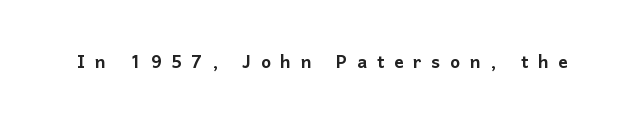
{"italic": "no", "underline": "no", "letter_spacing": "wide", "letter_spacing_em": 0.43, "glyph_px": 23}
